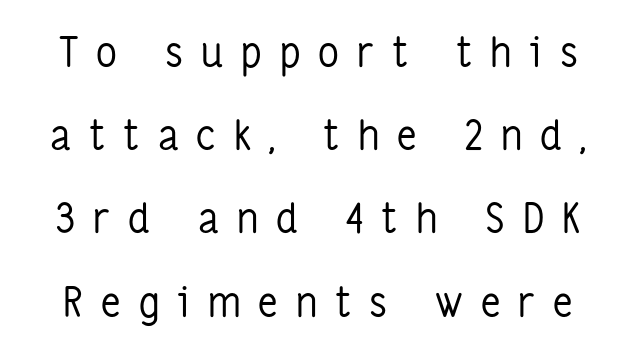
The image shows 41 px regular-weight, condensed sans-serif type, upright; set loose line spacing (2.03x), unusually wide letter spacing (+0.44 em), not underlined; low stroke contrast and a medium x-height.
